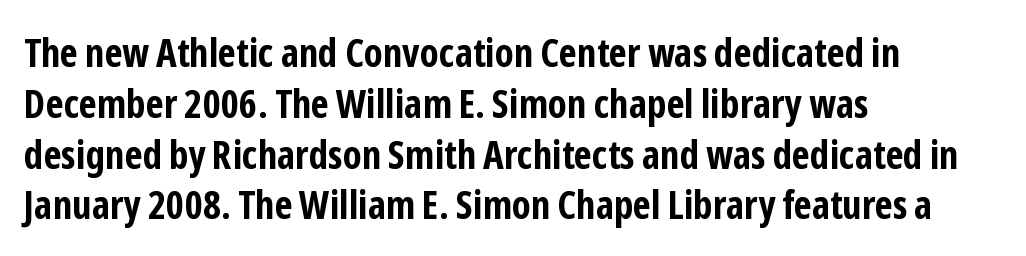
Summary of vertical rhythm: regular, with standard interline spacing. Thick stems and heavy bowls — unmistakably bold. The face used here is rendered with its standard letterfit. Varying glyph widths throughout — classic text-font behaviour. Is this a sans? Yes — the strokes have no serifs. Descenders are the only things crossing below the line.
